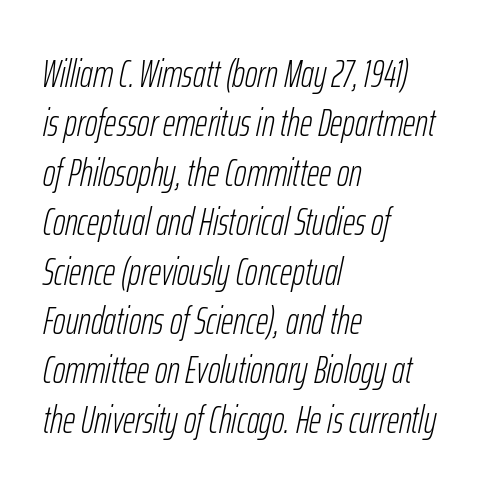
The baseline area is clear. Rows of type keep a routine distance in the vertical direction. Reading down the block, your eye returns to a fixed left position each line. When letters slant like this, we call the style italic.
